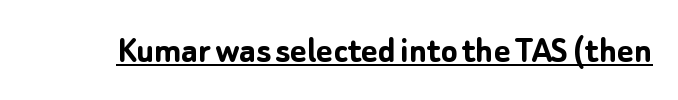
Q: Is the text bold? A: Yes.
Q: Is the text italic (slanted)? A: No, it is upright.
Q: Is the typeface a serif or a sans-serif typeface? A: Sans-serif.
Q: Is the text underlined? A: Yes.
Q: Is the spacing between letters normal or unusually wide? A: Normal.
Q: Width (condensed, normal, or wide)? A: Normal.
Q: Stroke contrast? A: Low.
Q: x-height? A: Medium.
Q: Monospaced? A: No.
